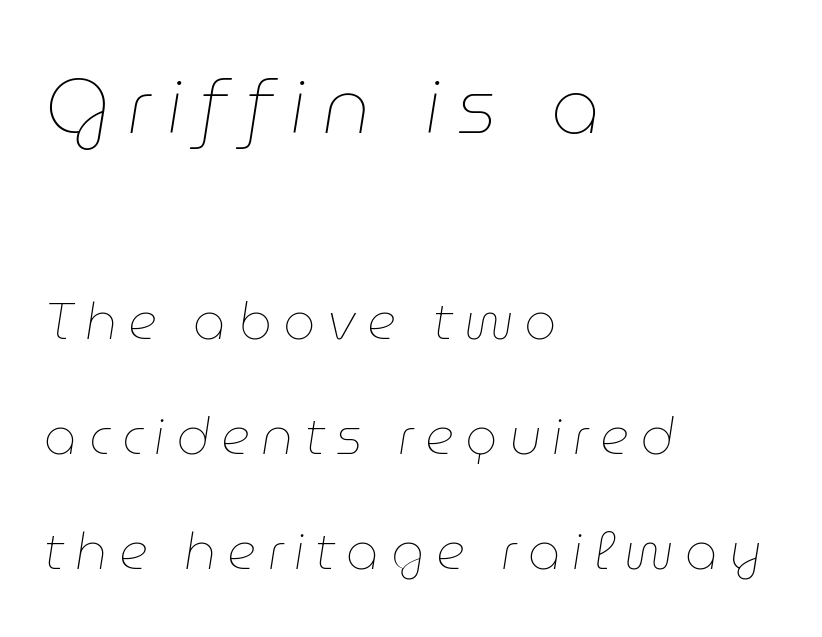
{"italic": "yes", "lean": "right", "slant_degrees": 9, "bold": "no", "weight": "thin", "width": "normal", "stroke_contrast": "low", "x_height": "medium", "monospaced": "no", "underline": "no", "align": "left", "line_spacing": "loose", "line_spacing_ratio": 2.26, "letter_spacing": "wide", "letter_spacing_em": 0.22, "larger_block": "first", "size_ratio": 1.51, "glyph_px": 77}
